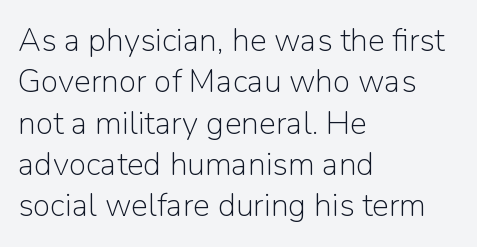
A quiet, ordinary-to-light weight characterises the typeface. The gap between lines stays unmarked. In terms of letterform style, serifs are entirely absent. Reading down the block, your eye returns to a fixed left position each line. Each letter keeps its own natural width here, so spacing adapts to shape. Letter spacing: default.
